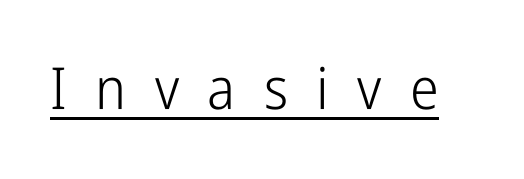
{"serif": "no", "italic": "no", "bold": "no", "weight": "light", "width": "condensed", "stroke_contrast": "low", "x_height": "medium", "monospaced": "no", "underline": "yes", "letter_spacing": "wide", "letter_spacing_em": 0.49, "glyph_px": 58}
